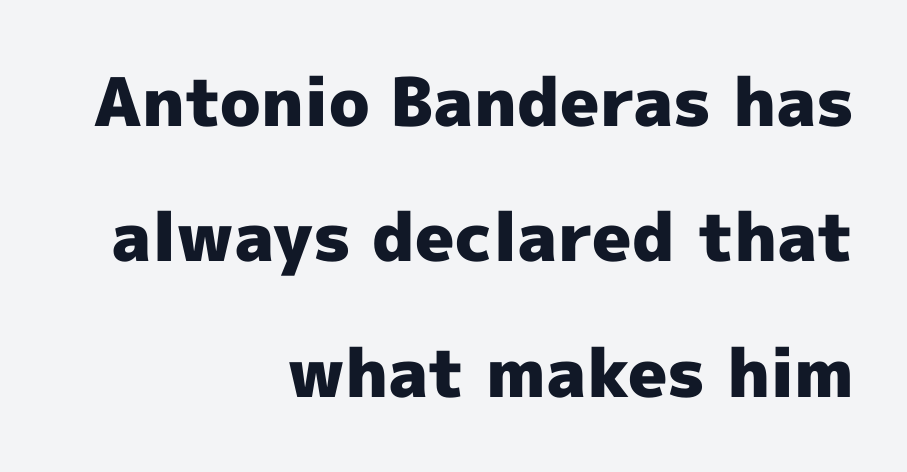
The face used here is rendered with its standard letterfit. Do the letters lean? They stand straight. This rendering employs a face without finishing strokes, i.e., a sans-serif. You could not count columns in this text — the font is proportionally spaced.
